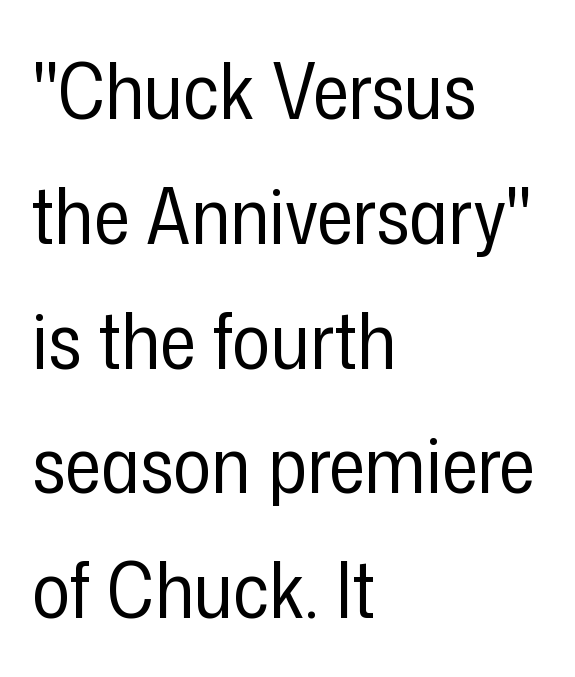
The image shows 79 px regular-weight, condensed sans-serif type, upright; set left-aligned, normal line spacing (1.58x), normal letter spacing, not underlined; low stroke contrast and a medium x-height.
